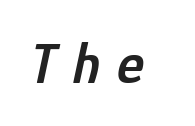
Q: Is the text bold? A: Semi-bold.
Q: Is the text italic (slanted)? A: Yes, it leans right by about 12 degrees.
Q: Is the text underlined? A: No.
Q: Is the spacing between letters normal or unusually wide? A: Unusually wide.
Q: Width (condensed, normal, or wide)? A: Condensed.
Q: Stroke contrast? A: Low.
Q: x-height? A: Medium.
Q: Monospaced? A: No.
